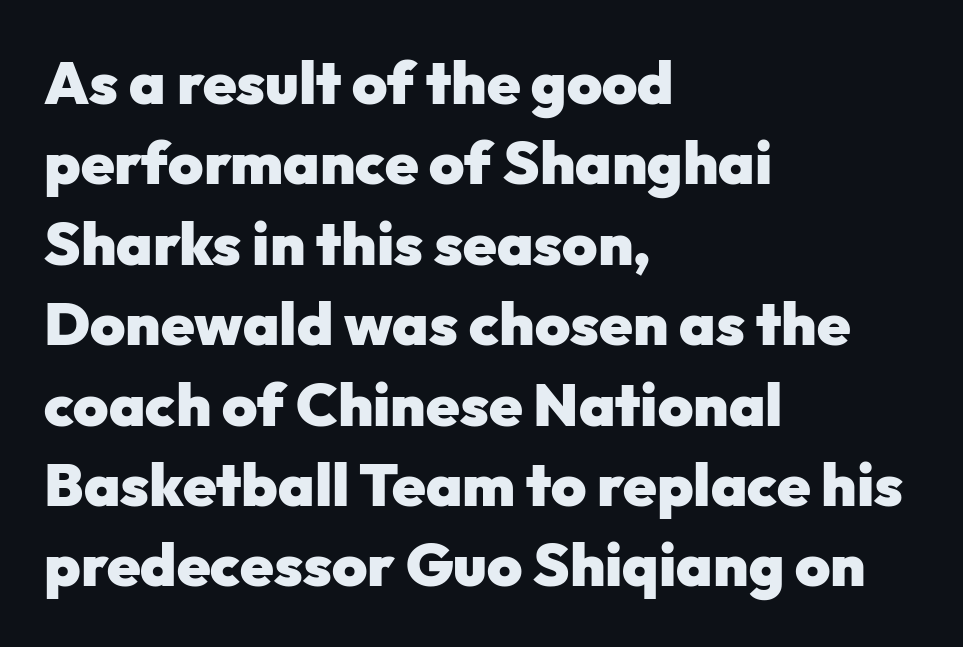
Q: Is the text bold? A: Yes.
Q: Is the text italic (slanted)? A: No, it is upright.
Q: Is the typeface a serif or a sans-serif typeface? A: Sans-serif.
Q: Is the text underlined? A: No.
Q: How is the paragraph aligned? A: Left-aligned.
Q: Is the spacing between letters normal or unusually wide? A: Normal.
Q: Is the spacing between lines tight, normal or loose? A: Normal.
Q: Width (condensed, normal, or wide)? A: Normal.
Q: Stroke contrast? A: Low.
Q: x-height? A: Medium.
Q: Monospaced? A: No.
